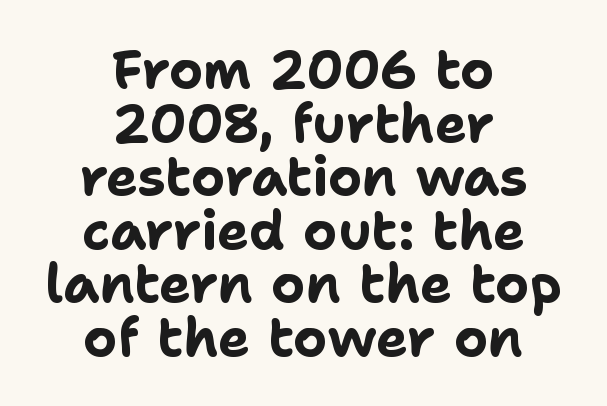
Does the lettering tilt? It doesn't — this is upright. The area under the type is left untouched. Compared with typical body copy, the letter spacing here is the same. Caption: multi-line text, centered on the measure. To sum up the face: it is a sans, with no serifs. Varying glyph widths throughout — classic text-font behaviour.
